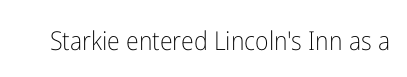
A roman cut, with each character standing at attention. Decoration check: the copy has no underline. The gaps between neighbouring characters are ordinary and unremarkable. Bold? No — there's no thickening of the strokes.
